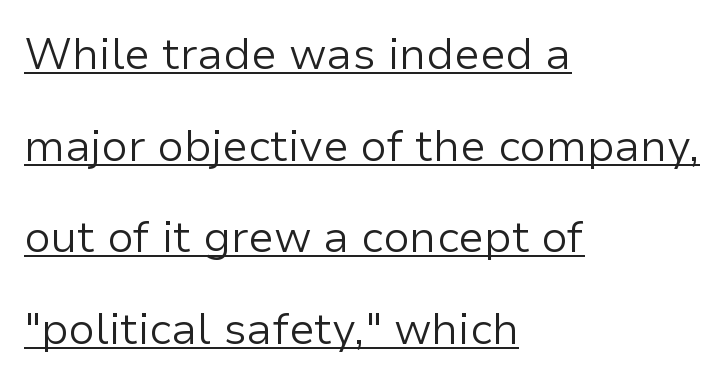
The image shows 44 px light sans-serif type, upright; set left-aligned, loose line spacing (2.08x), normal letter spacing, underlined; low stroke contrast and a medium x-height.
